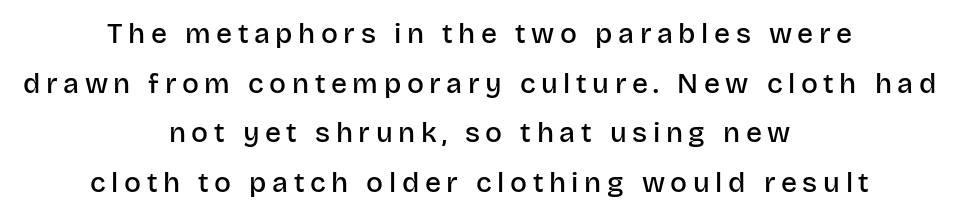
Q: Is the text bold? A: Semi-bold.
Q: Is the text italic (slanted)? A: No, it is upright.
Q: Is the typeface a serif or a sans-serif typeface? A: Sans-serif.
Q: Is the text underlined? A: No.
Q: How is the paragraph aligned? A: Centered.
Q: Is the spacing between letters normal or unusually wide? A: Unusually wide.
Q: Width (condensed, normal, or wide)? A: Normal.
Q: Stroke contrast? A: Low.
Q: x-height? A: Large.
Q: Monospaced? A: No.
